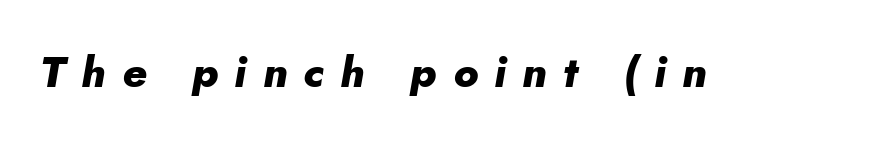
The space directly below the letters is spotless. The rendering uses a bold face; every stroke is thick and dark. Notice how the stems are inclined rather than vertical — that's the hallmark of italics. These lines are rendered in a variable-pitch font. Spacing between characters has been opened up far beyond the box default.
